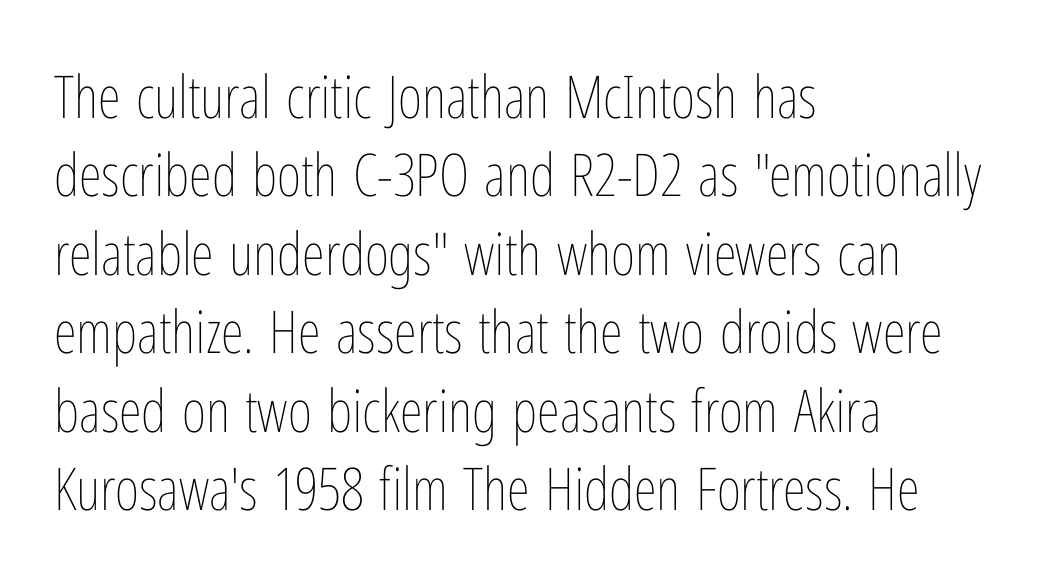
Beneath every word, the page is bare. Spacing verdict: proportional, widths tailored to each character. Does extra space separate the letters? No, they use regular spacing. Posture: vertical. The ragged edge is on the right, which tells us the setting is flush left. If you measured baseline to baseline, you'd find a middling distance.
